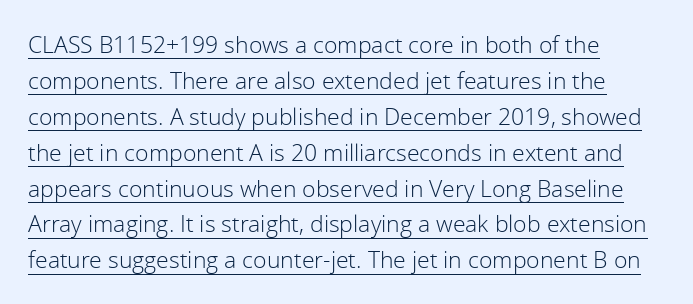
{"italic": "no", "bold": "no", "underline": "yes", "align": "left", "line_spacing": "normal", "line_spacing_ratio": 1.56, "letter_spacing": "normal", "letter_spacing_em": 0.0, "glyph_px": 23}
